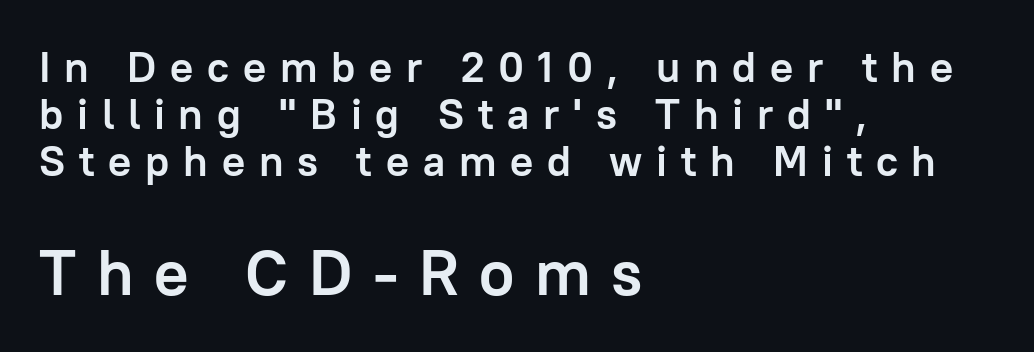
Students, this is bold: see how much ink each stroke carries. The letters stand upright; this is a roman face. Looks like regular typesetting: each glyph gets only the width it needs. The letterforms stand isolated, each surrounded by extra space.
